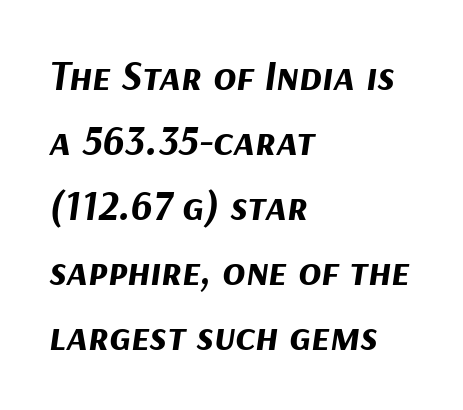
Does the leading feel generous? No, just average. This is oblique type, the kind used for emphasis or titles. Thick stems and heavy bowls — unmistakably bold. The compositor pushed each line to the left boundary. Does extra space separate the letters? No, they use regular spacing. A bare baseline throughout the passage.
